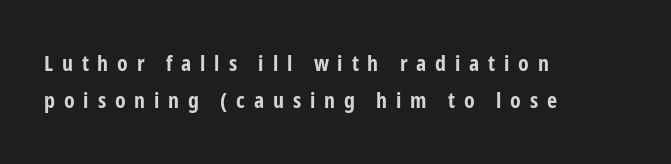
A clean baseline with only descenders dipping below it. Posture: vertical. Each word looks stretched out because of the extra space between its letters. Does the weight exceed regular? Yes, all the way to bold. Each new line begins a customary step beneath the previous one.
